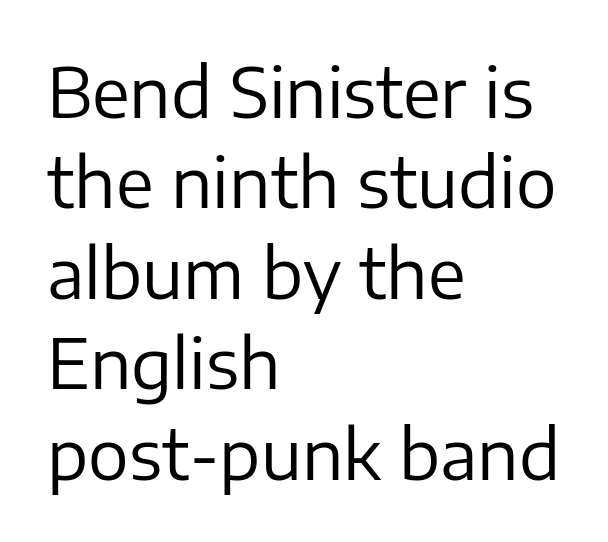
Q: Is the text bold? A: No.
Q: Is the text italic (slanted)? A: No, it is upright.
Q: Is the typeface a serif or a sans-serif typeface? A: Sans-serif.
Q: Is the text underlined? A: No.
Q: How is the paragraph aligned? A: Left-aligned.
Q: Is the spacing between letters normal or unusually wide? A: Normal.
Q: Is the spacing between lines tight, normal or loose? A: Normal.
Q: Width (condensed, normal, or wide)? A: Normal.
Q: Stroke contrast? A: Low.
Q: x-height? A: Medium.
Q: Monospaced? A: No.
